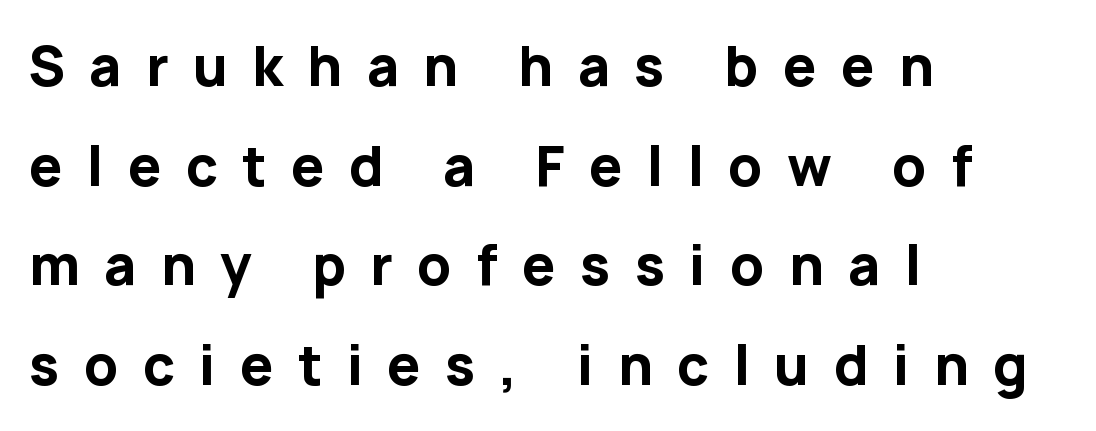
Q: Is the text bold? A: Yes.
Q: Is the text italic (slanted)? A: No, it is upright.
Q: Is the typeface a serif or a sans-serif typeface? A: Sans-serif.
Q: Is the text underlined? A: No.
Q: How is the paragraph aligned? A: Left-aligned.
Q: Is the spacing between letters normal or unusually wide? A: Unusually wide.
Q: Width (condensed, normal, or wide)? A: Normal.
Q: Stroke contrast? A: Low.
Q: x-height? A: Medium.
Q: Monospaced? A: No.
